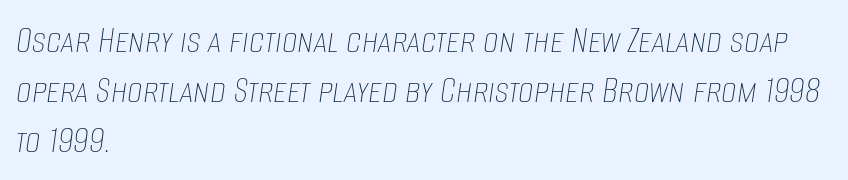
The image shows 39 px thin, condensed type, italic (leaning right); set left-aligned, normal line spacing (1.28x), normal letter spacing, not underlined; low stroke contrast and a large x-height.
